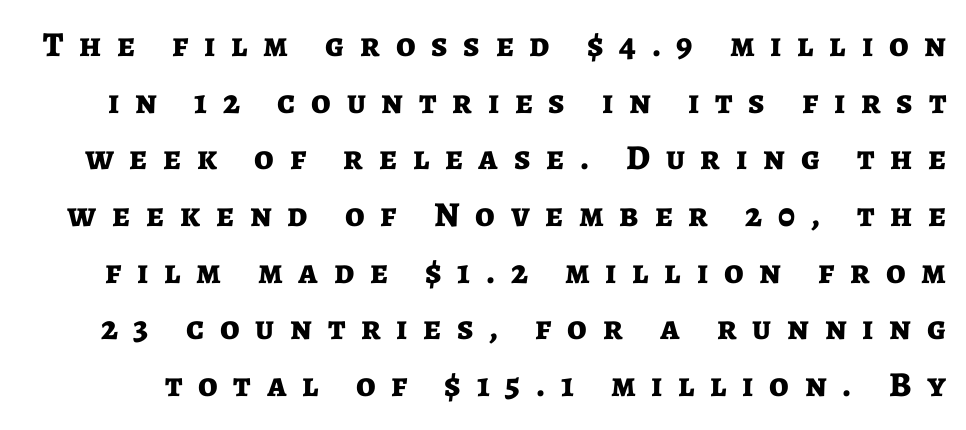
A dark, heavy texture on the line: the type is bold. Tracking value appears strongly positive — letters spread wide. Unmarked baselines from the first word to the last. Are there feet on the stems? There aren't — it's a sans.
